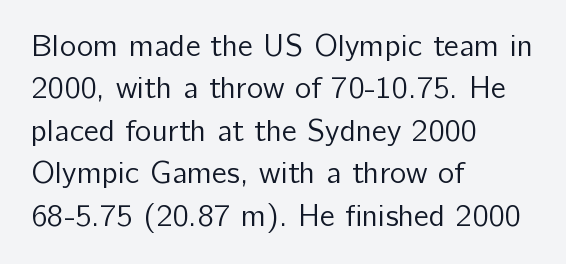
The image shows 31 px regular-weight sans-serif type, upright; set left-aligned, normal line spacing (1.37x), normal letter spacing, not underlined; low stroke contrast and a medium x-height.
